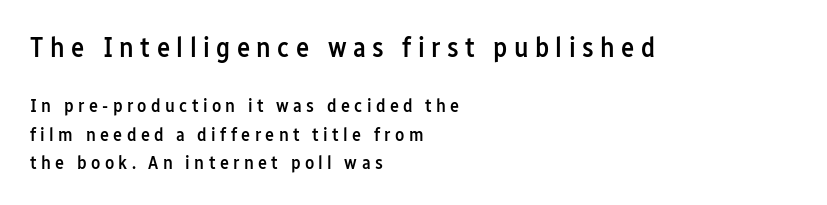
Lines of text with bare space underneath. If you drew a ruler down the left edge, every line would touch it. You could not count columns in this text — the font is proportionally spaced. The strokes are fattened partway — semibold, not bold. The passage shown is typeset with a sans-serif family.
